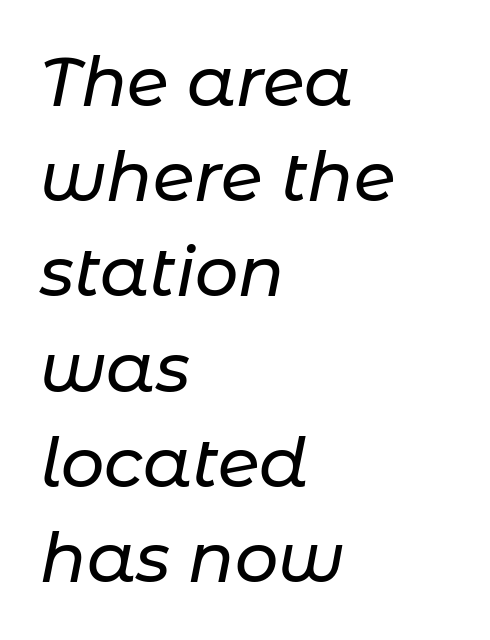
Compared with typical body copy, the letter spacing here is the same. The glyphs look as if they've been sheared to an angle. Underlining? Definitely not there. Leading: standard.
